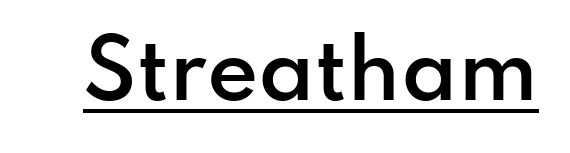
Here the designer chose a conventional face with non-uniform glyph widths. This sample carries an underscore along the baseline area. Are there feet on the stems? There aren't — it's a sans. The line texture is even and compact thanks to regular tracking.
